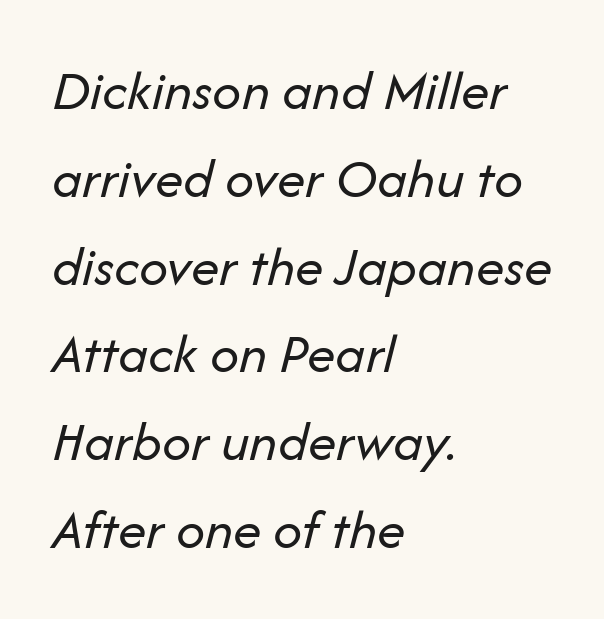
{"italic": "yes", "lean": "right", "slant_degrees": 14, "bold": "no", "weight": "regular", "width": "normal", "stroke_contrast": "low", "x_height": "medium", "monospaced": "no", "underline": "no", "align": "left", "line_spacing": "normal", "line_spacing_ratio": 1.54, "letter_spacing": "normal", "letter_spacing_em": 0.0, "glyph_px": 57}
